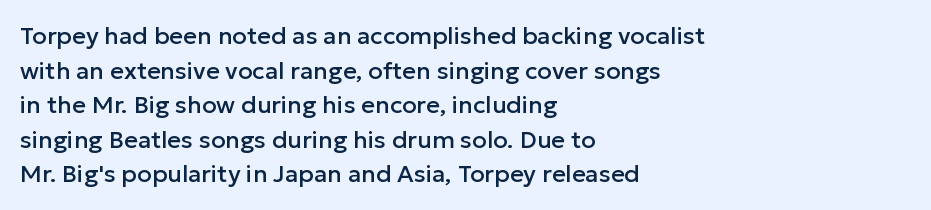
Q: Is the text italic (slanted)? A: No, it is upright.
Q: Is the text underlined? A: No.
Q: How is the paragraph aligned? A: Left-aligned.
Q: Is the spacing between letters normal or unusually wide? A: Normal.
Q: Is the spacing between lines tight, normal or loose? A: Normal.
